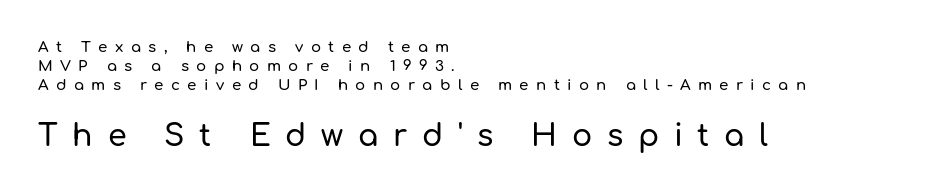
{"serif": "no", "italic": "no", "width": "normal", "stroke_contrast": "low", "x_height": "medium", "monospaced": "no", "underline": "no", "align": "left", "line_spacing": "normal", "line_spacing_ratio": 1.27, "letter_spacing": "wide", "letter_spacing_em": 0.49, "larger_block": "second", "size_ratio": 2.0, "glyph_px": 30}
